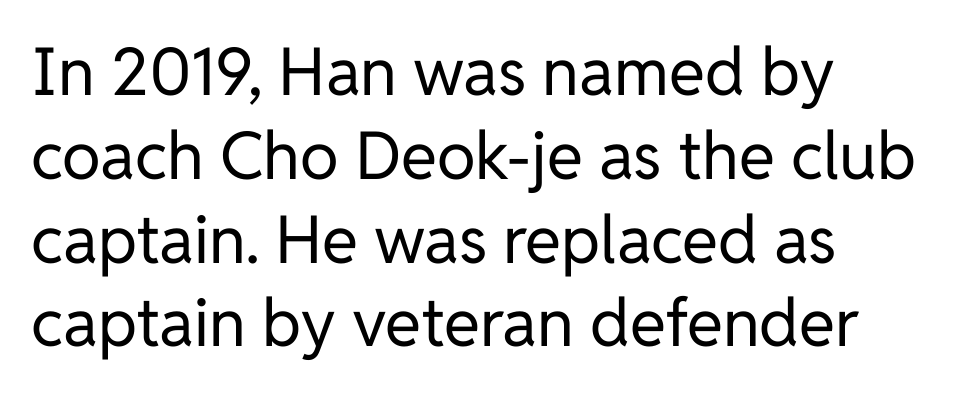
Q: Is the text bold? A: No.
Q: Is the text italic (slanted)? A: No, it is upright.
Q: Is the typeface a serif or a sans-serif typeface? A: Sans-serif.
Q: Is the text underlined? A: No.
Q: How is the paragraph aligned? A: Left-aligned.
Q: Is the spacing between letters normal or unusually wide? A: Normal.
Q: Is the spacing between lines tight, normal or loose? A: Normal.
Q: Width (condensed, normal, or wide)? A: Normal.
Q: Stroke contrast? A: Low.
Q: x-height? A: Medium.
Q: Monospaced? A: No.
